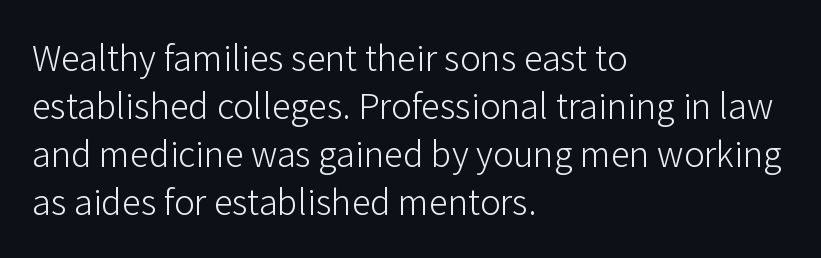
Ordinary non-slanted type is in use. In CSS terms this would be text-align: left. The passage shown is typeset with a sans-serif family. Type without underlining. The letters advance in unequal steps, a hallmark of proportional type.
